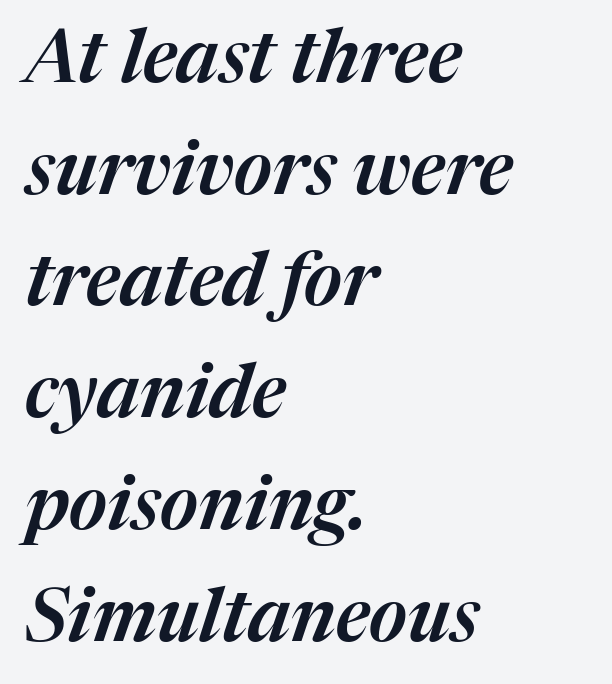
The image shows 74 px text type, italic (leaning right); set left-aligned, normal line spacing (1.51x), normal letter spacing, not underlined; medium stroke contrast and a medium x-height.
